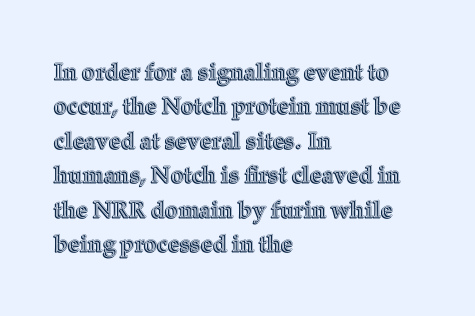
The image shows 23 px text type, upright; set left-aligned, normal line spacing (1.5x), normal letter spacing, not underlined.
